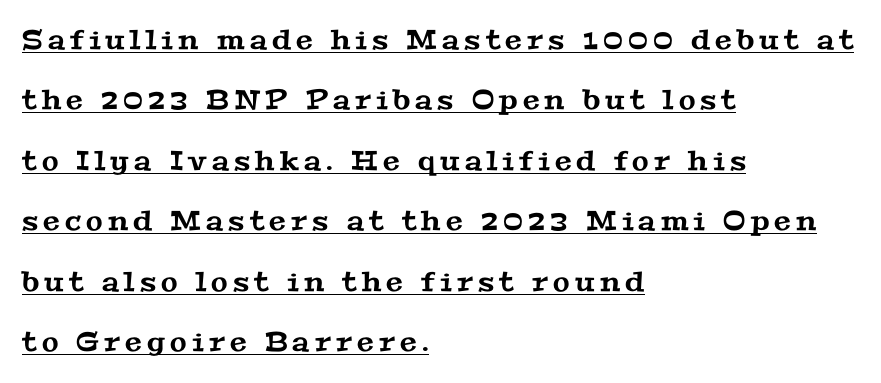
A continuous stroke trails under the words, as in a hyperlink. Quick note: interline space is abundant. Horizontally, the lines are justified to the leading edge only.
